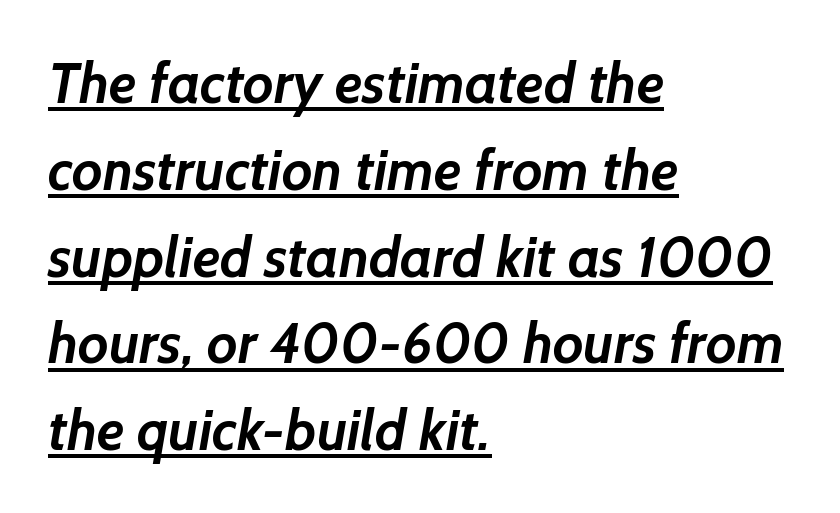
Vertical spacing — default. Check the space under the baseline: a stroke is drawn there. Reading down the block, your eye returns to a fixed left position each line. Spacing verdict: proportional, widths tailored to each character.
